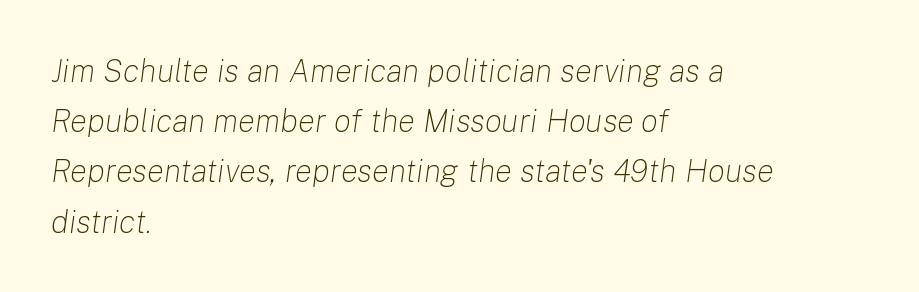
Q: Is the text bold? A: No.
Q: Is the text italic (slanted)? A: Yes, it leans right by about 8 degrees.
Q: Is the text underlined? A: No.
Q: How is the paragraph aligned? A: Left-aligned.
Q: Is the spacing between letters normal or unusually wide? A: Normal.
Q: Is the spacing between lines tight, normal or loose? A: Normal.
Q: Width (condensed, normal, or wide)? A: Normal.
Q: Stroke contrast? A: Low.
Q: x-height? A: Medium.
Q: Monospaced? A: No.
